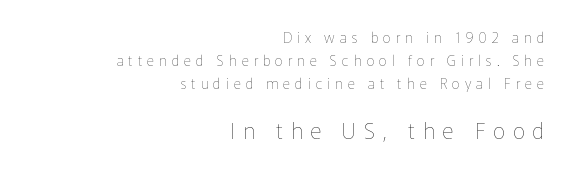
{"italic": "no", "bold": "no", "underline": "no", "align": "right", "line_spacing": "normal", "line_spacing_ratio": 1.66, "letter_spacing": "wide", "letter_spacing_em": 0.36, "larger_block": "second", "size_ratio": 1.57, "glyph_px": 22}
